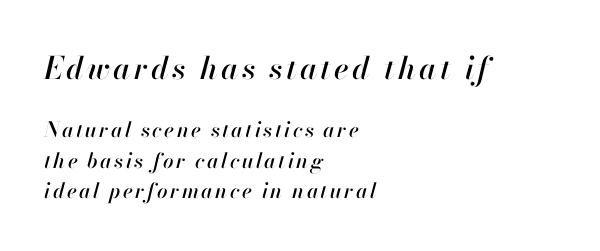
{"italic": "yes", "lean": "right", "slant_degrees": 13, "width": "normal", "stroke_contrast": "high", "x_height": "small", "monospaced": "no", "underline": "no", "align": "left", "line_spacing": "normal", "line_spacing_ratio": 1.44, "larger_block": "first", "size_ratio": 1.48, "glyph_px": 31}
